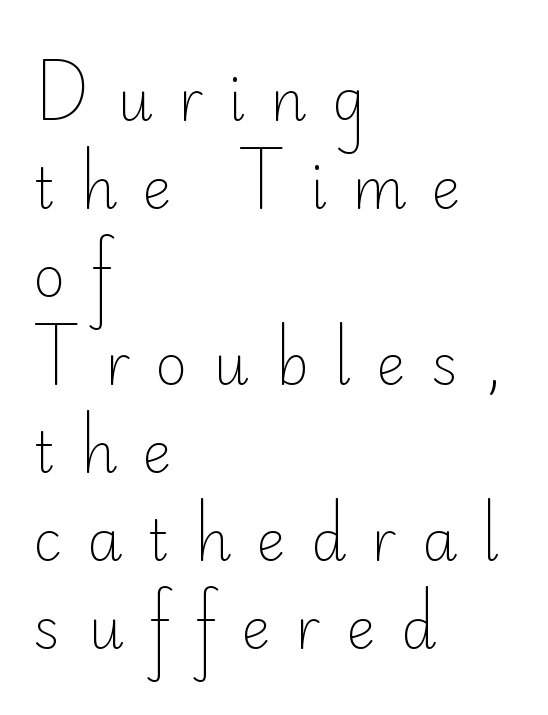
Vertical stems look standard width or narrower in stroke. Every character sits straight up, as roman type does. Rows of type keep a routine distance in the vertical direction. Are there feet on the stems? There aren't — it's a sans. This rendering uses left alignment, leaving the right contour irregular. Varying glyph widths throughout — classic text-font behaviour.
